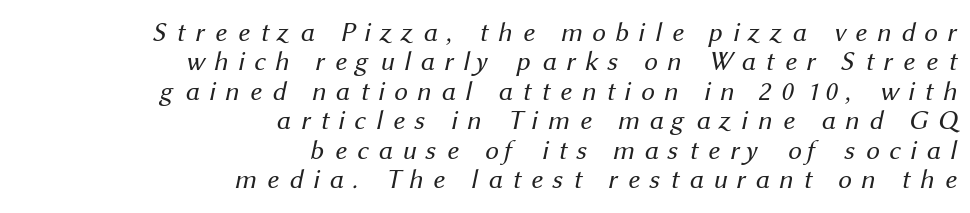
Anything drawn beneath the words? Only blank space. You could barely slide anything between these rows. The typesetting does not lean heavy: it is not bold. Characters follow at a spacing far wider than the type designer built in. The paragraph shown leans on its right margin.
